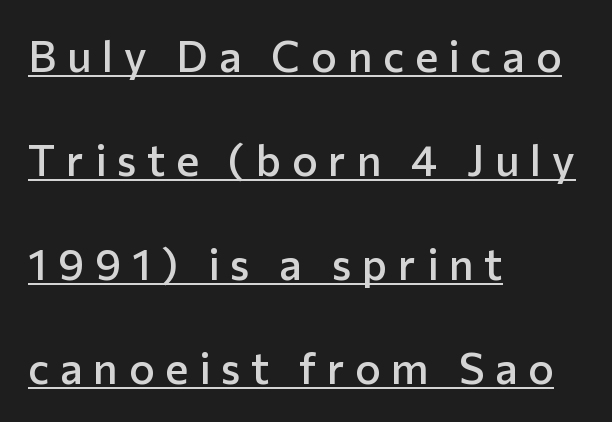
The image shows 43 px semibold sans-serif type, upright; set left-aligned, loose line spacing (2.42x), unusually wide letter spacing (+0.25 em), underlined; low stroke contrast and a medium x-height.
